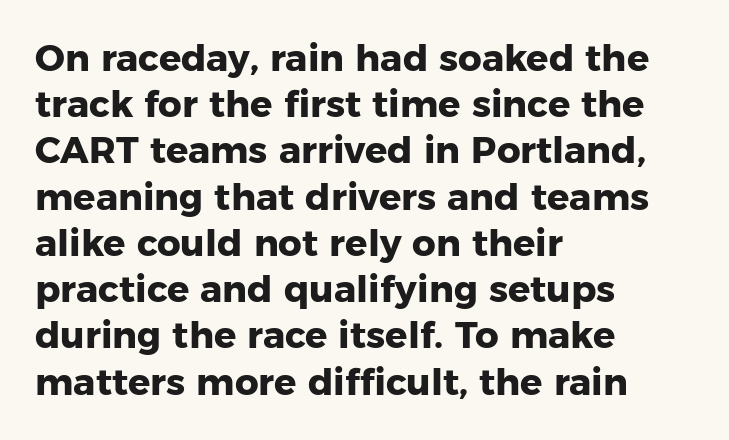
The image shows 37 px heavy sans-serif type, upright; set left-aligned, normal line spacing (1.25x), normal letter spacing, not underlined; low stroke contrast and a medium x-height.
